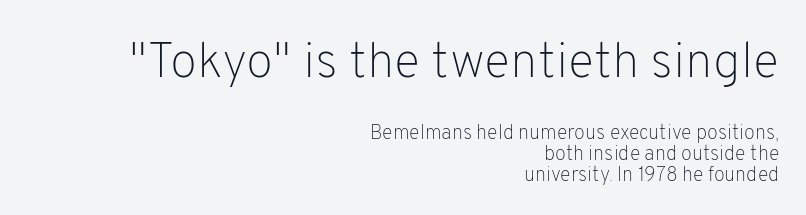
Q: Is the text bold? A: No.
Q: Is the text italic (slanted)? A: No, it is upright.
Q: Is the typeface a serif or a sans-serif typeface? A: Sans-serif.
Q: Is the text underlined? A: No.
Q: How is the paragraph aligned? A: Right-aligned.
Q: Is the spacing between letters normal or unusually wide? A: Normal.
Q: Is the spacing between lines tight, normal or loose? A: Tight.
Q: Which block of text is set in a larger size, the first (top) or the second (bottom)? A: The first (top) one.
Q: Width (condensed, normal, or wide)? A: Normal.
Q: Stroke contrast? A: Low.
Q: x-height? A: Medium.
Q: Monospaced? A: No.
